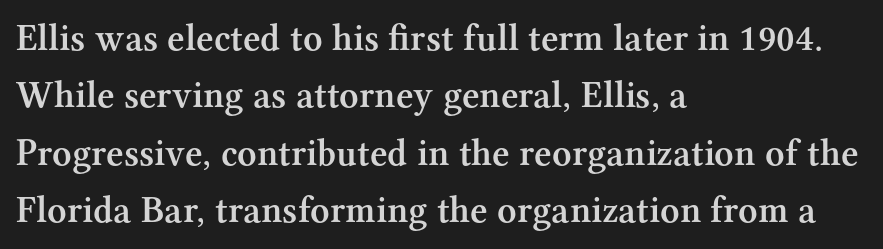
Q: Is the text bold? A: Semi-bold.
Q: Is the text italic (slanted)? A: No, it is upright.
Q: Is the typeface a serif or a sans-serif typeface? A: Serif.
Q: Is the text underlined? A: No.
Q: How is the paragraph aligned? A: Left-aligned.
Q: Is the spacing between letters normal or unusually wide? A: Normal.
Q: Is the spacing between lines tight, normal or loose? A: Normal.
Q: Width (condensed, normal, or wide)? A: Normal.
Q: Stroke contrast? A: Medium.
Q: x-height? A: Medium.
Q: Monospaced? A: No.
